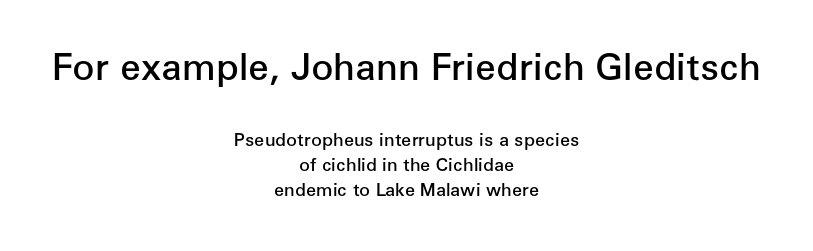
The image shows 37 px semibold sans-serif type, upright; set centered, normal line spacing (1.39x), normal letter spacing, not underlined; the first (top) block is 2.06x larger; low stroke contrast and a medium x-height.
